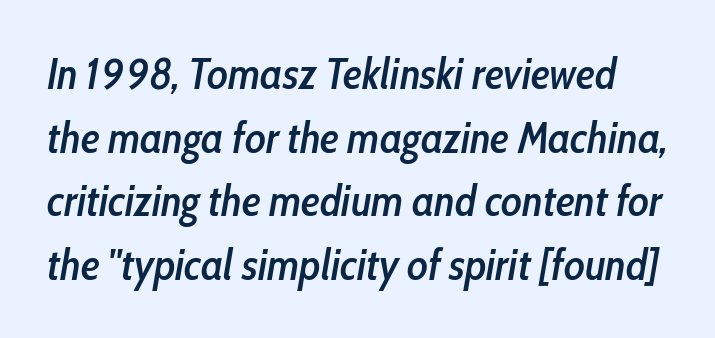
{"italic": "yes", "lean": "right", "slant_degrees": 10, "bold": "semi", "weight": "semibold", "width": "condensed", "stroke_contrast": "low", "x_height": "medium", "monospaced": "no", "underline": "no", "line_spacing": "normal", "line_spacing_ratio": 1.48, "letter_spacing": "normal", "letter_spacing_em": 0.0, "glyph_px": 43}
